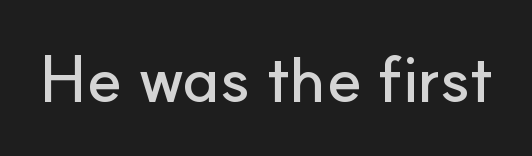
Q: Is the text italic (slanted)? A: No, it is upright.
Q: Is the typeface a serif or a sans-serif typeface? A: Sans-serif.
Q: Is the text underlined? A: No.
Q: Is the spacing between letters normal or unusually wide? A: Normal.
Q: Width (condensed, normal, or wide)? A: Normal.
Q: Stroke contrast? A: Low.
Q: x-height? A: Small.
Q: Monospaced? A: No.
